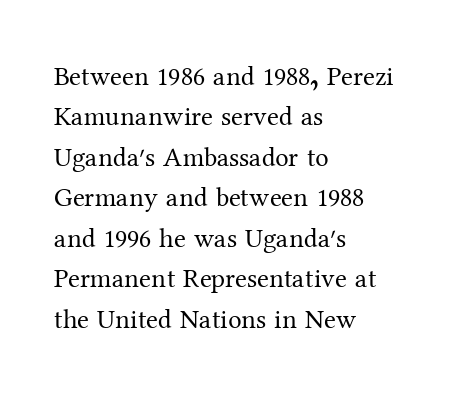
{"italic": "no", "bold": "no", "underline": "no", "align": "left", "line_spacing": "normal", "line_spacing_ratio": 1.5, "letter_spacing": "normal", "letter_spacing_em": 0.0, "glyph_px": 27}
